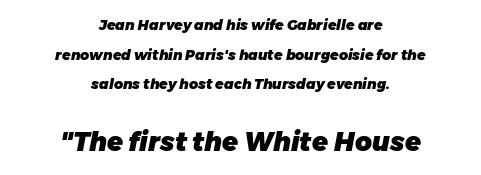
The zone under the glyphs is completely vacant. These lines stack symmetrically, like a column narrowing and widening about its center. Visually, the bottom section dominates because its glyphs are scaled up. Does the leading feel generous? Absolutely, it's lavish.
